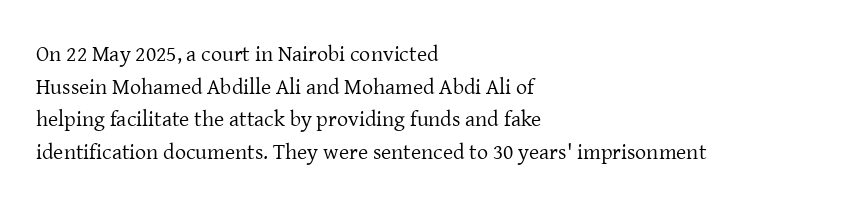
Rows of type keep a routine distance in the vertical direction. The space beneath each line is pristine and unruled. Which margin do the lines hug? The left one — the right edge is uneven. The letterforms sit shoulder to shoulder at normal distance.
